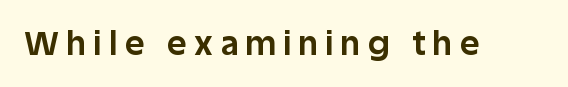
The image shows 33 px bold sans-serif type, upright; set unusually wide letter spacing (+0.24 em), not underlined; low stroke contrast and a large x-height.
